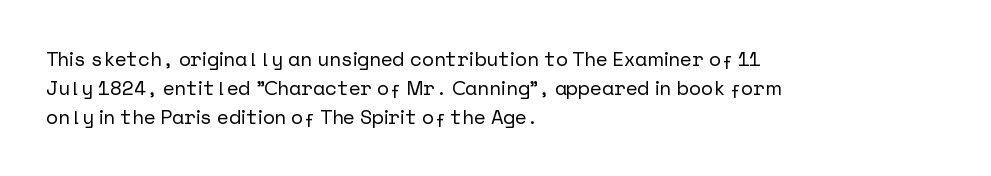
Q: Is the text italic (slanted)? A: No, it is upright.
Q: Is the text underlined? A: No.
Q: How is the paragraph aligned? A: Left-aligned.
Q: Is the spacing between letters normal or unusually wide? A: Normal.
Q: Is the spacing between lines tight, normal or loose? A: Normal.
